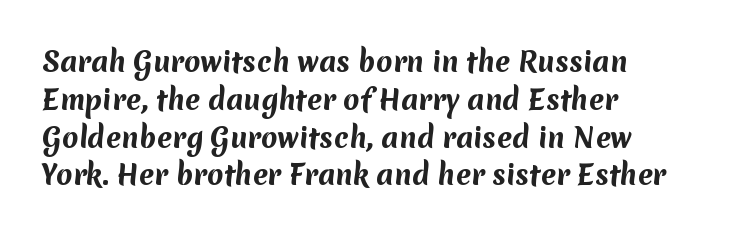
{"bold": "yes", "underline": "no", "align": "left", "line_spacing": "normal", "line_spacing_ratio": 1.4, "letter_spacing": "normal", "letter_spacing_em": 0.0, "glyph_px": 27}
